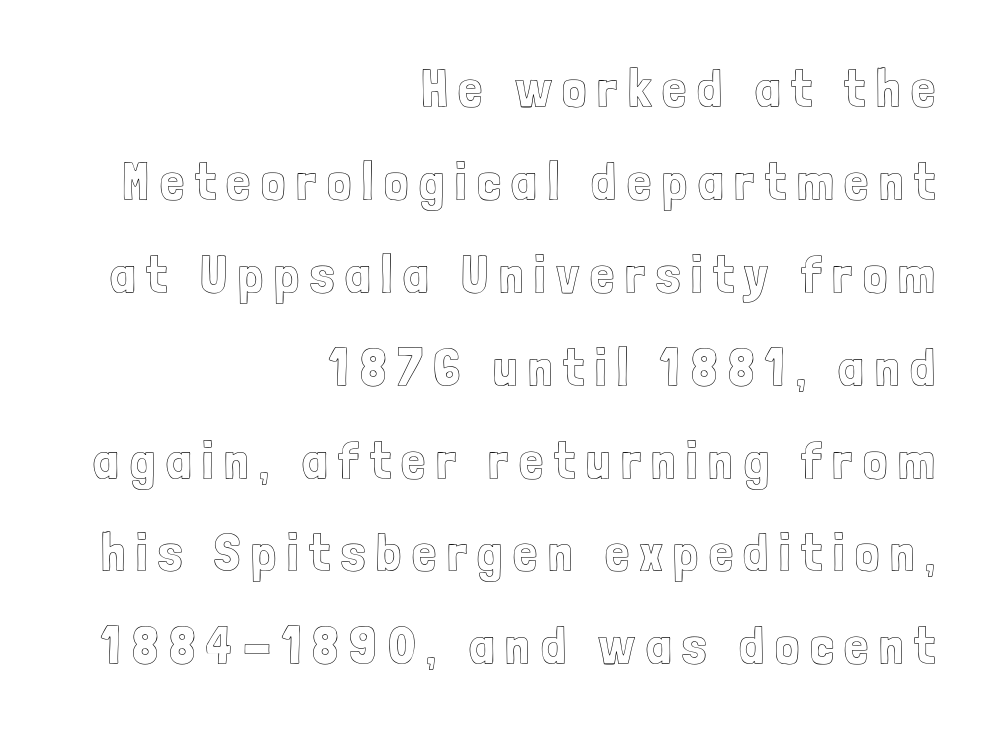
Q: Is the text italic (slanted)? A: No, it is upright.
Q: Is the text underlined? A: No.
Q: How is the paragraph aligned? A: Right-aligned.
Q: Is the spacing between letters normal or unusually wide? A: Unusually wide.
Q: Width (condensed, normal, or wide)? A: Condensed.
Q: x-height? A: Medium.
Q: Monospaced? A: No.
